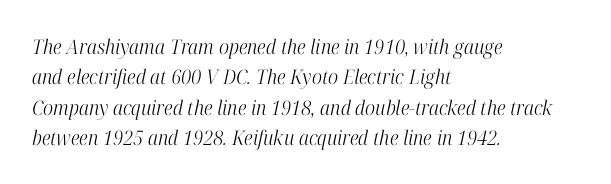
You could call the tracking neutral — neither tight nor loose. The typesetter chose a ragged-right arrangement here. Italic: yes, the glyphs are oblique. Check under the words: just untouched page. The leading is moderate, giving the passage an even texture. The letterforms sit at book weight or below.
